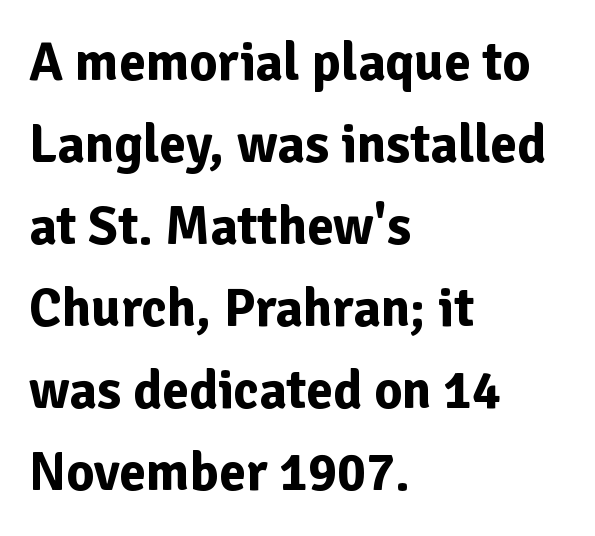
The image shows 54 px bold sans-serif type, upright; set left-aligned, normal line spacing (1.52x), normal letter spacing, not underlined; low stroke contrast and a medium x-height.
